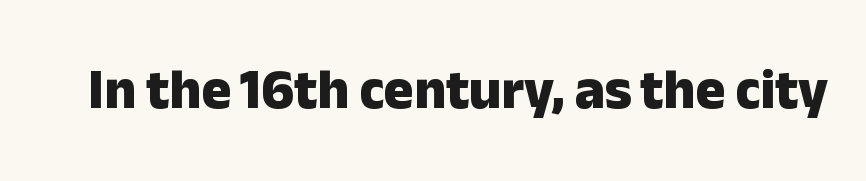
The image shows 56 px heavy sans-serif type, upright; set normal letter spacing, not underlined; low stroke contrast and a medium x-height.
